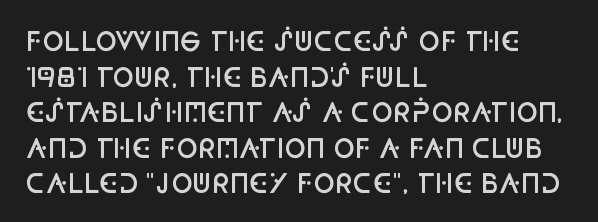
The letters sit at their default tracking, neither squeezed nor spread. Line starts are locked; line ends wander. These words are printed semibold, heavier than regular yet not bold. Does the lettering tilt? It doesn't — this is upright. Students, observe: this is what conventionally led text looks like. Type without underlining.
